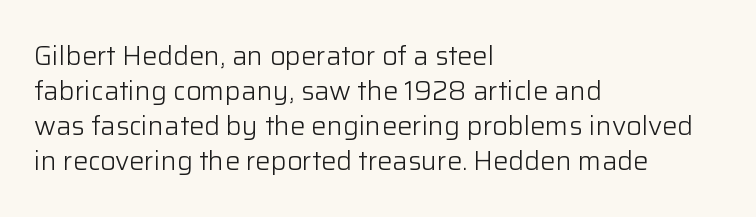
Style check: upright. Plain, unruled lines of type. The paragraph has a hard left edge and a soft right edge. This rendering leaves character spacing at its baseline value. A typesetter would call this leading conventional body-copy spacing. These glyphs show unthickened strokes, regular width or finer.
